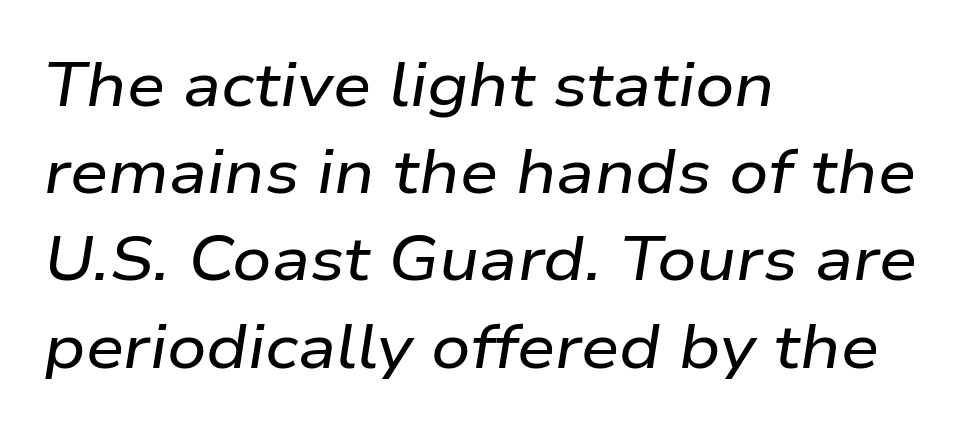
Q: Is the text italic (slanted)? A: Yes, it leans right by about 9 degrees.
Q: Is the text underlined? A: No.
Q: How is the paragraph aligned? A: Left-aligned.
Q: Is the spacing between letters normal or unusually wide? A: Normal.
Q: Is the spacing between lines tight, normal or loose? A: Normal.
Q: Width (condensed, normal, or wide)? A: Wide.
Q: Stroke contrast? A: Low.
Q: x-height? A: Medium.
Q: Monospaced? A: No.
